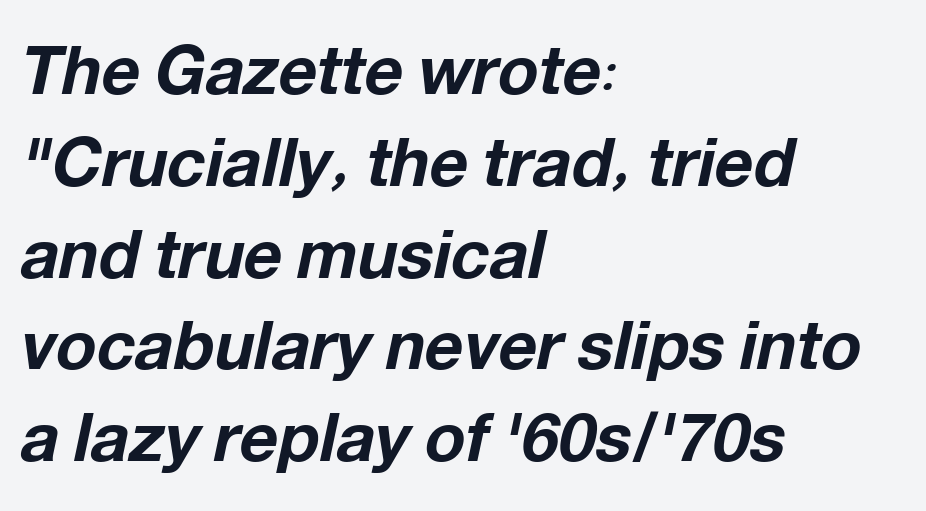
Reading down the column, the eye jumps a familiar distance to each next line. A typesetter would call this zero additional tracking. Spacing verdict: proportional, widths tailored to each character. Underline: absent. Every row of glyphs begins at an identical x-position on the left.
